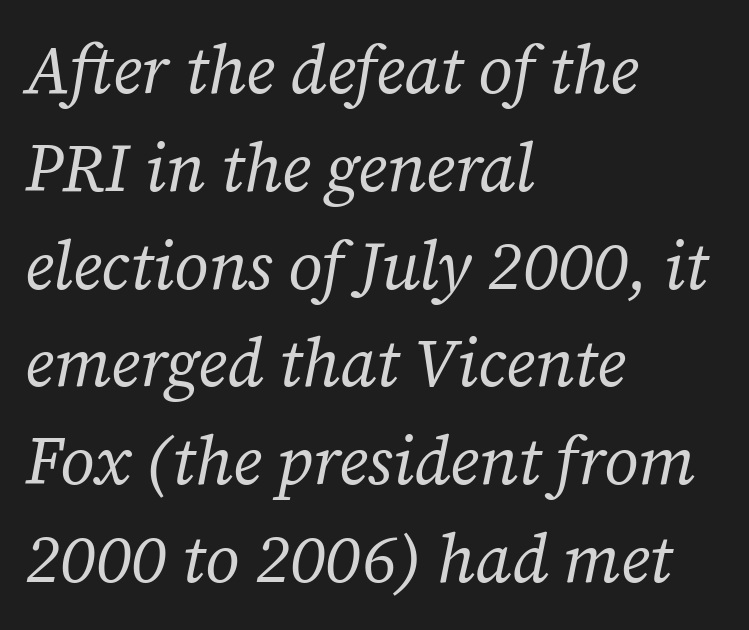
The image shows 67 px regular-weight serif type, italic (leaning right); set left-aligned, normal line spacing (1.46x), normal letter spacing, not underlined; low stroke contrast and a medium x-height.
